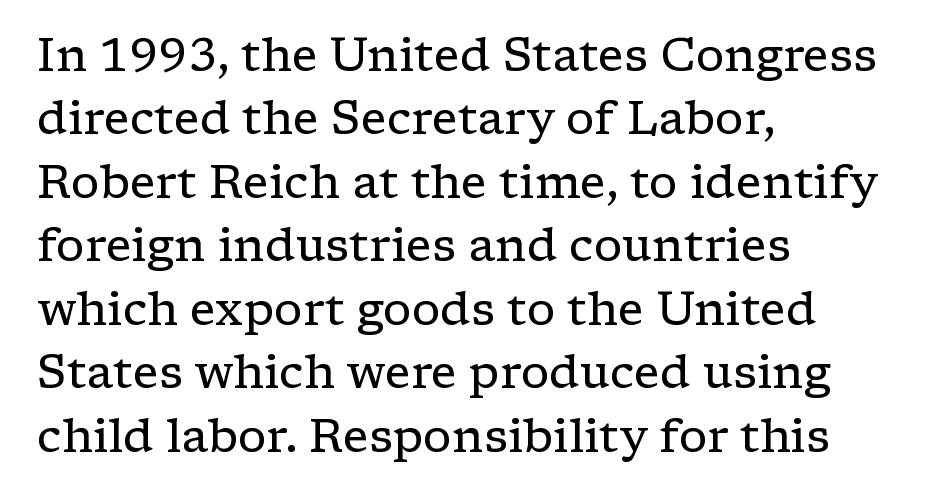
Think standard paragraph weight, or any step lighter than that. Note: serifs present on the glyphs. Normally led — the rows are evenly, conventionally spaced. Letters rest on an invisible, unmarked baseline. The type is set solid horizontally, with unmodified tracking. A classic flush-left, rag-right setting is used for this passage.
